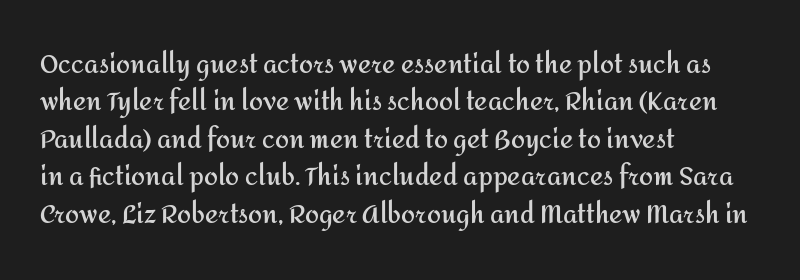
{"italic": "no", "bold": "yes", "underline": "no", "align": "left", "line_spacing": "normal", "line_spacing_ratio": 1.5, "letter_spacing": "normal", "letter_spacing_em": 0.0, "glyph_px": 25}
